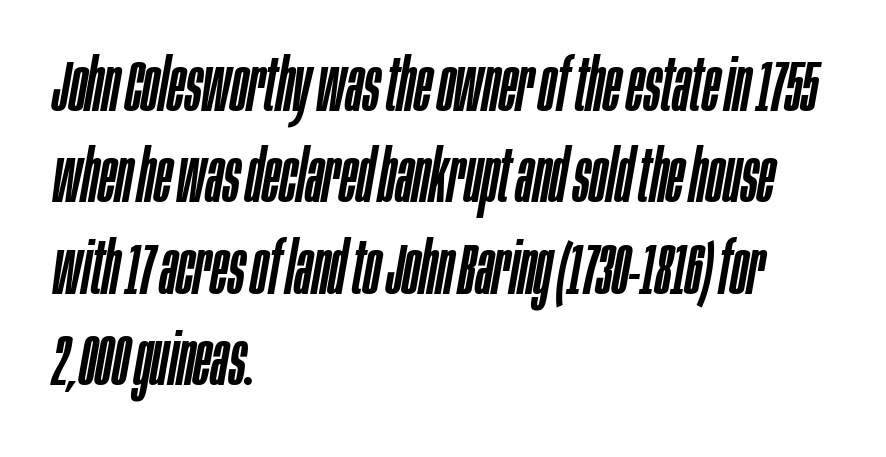
The image shows 72 px condensed type, italic (leaning right); set left-aligned, normal line spacing (1.27x), normal letter spacing, not underlined; low stroke contrast and a large x-height.
